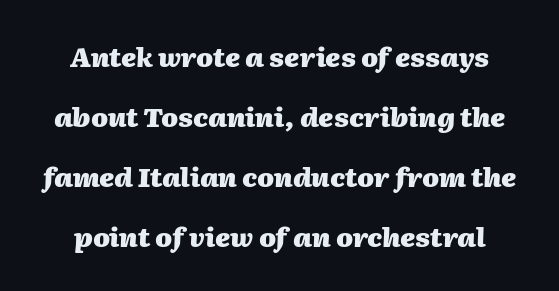
Q: Is the text bold? A: Yes.
Q: Is the text italic (slanted)? A: Yes, it leans right by about 2 degrees.
Q: Is the text underlined? A: No.
Q: Is the spacing between letters normal or unusually wide? A: Normal.
Q: Is the spacing between lines tight, normal or loose? A: Loose.
